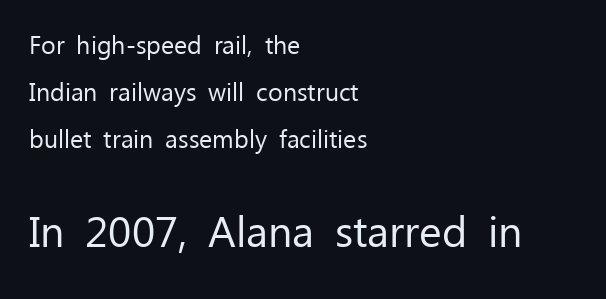
Q: Is the text bold? A: No.
Q: Is the text italic (slanted)? A: No, it is upright.
Q: Is the typeface a serif or a sans-serif typeface? A: Sans-serif.
Q: Is the text underlined? A: No.
Q: How is the paragraph aligned? A: Left-aligned.
Q: Is the spacing between letters normal or unusually wide? A: Normal.
Q: Which block of text is set in a larger size, the first (top) or the second (bottom)? A: The second (bottom) one.
Q: Width (condensed, normal, or wide)? A: Normal.
Q: Stroke contrast? A: Low.
Q: x-height? A: Medium.
Q: Monospaced? A: No.
